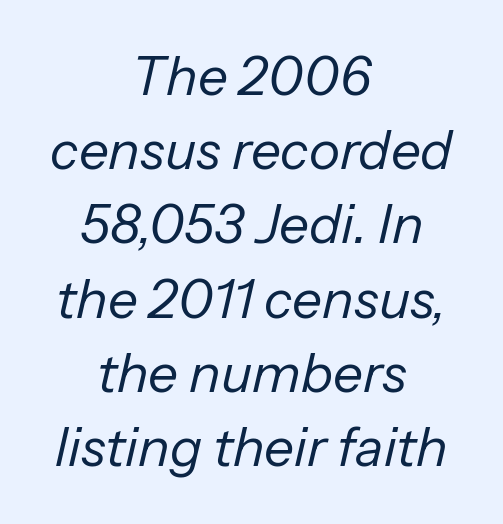
The font is comparable to plain body text, perhaps lighter. Glance below the letters and you will spot only blank space. Would a proofreader flag this as italicized? Yes. The letters sit at their default tracking, neither squeezed nor spread. Do the characters align in a grid? No, the font is proportional.
